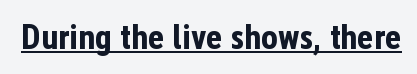
The passage shown is typed in a proportional face where columns would drift. These lines were composed using upright roman letters. Default kerning and tracking; the words read as compact shapes. Is there an underline? Yes — a line sits under the letters.
